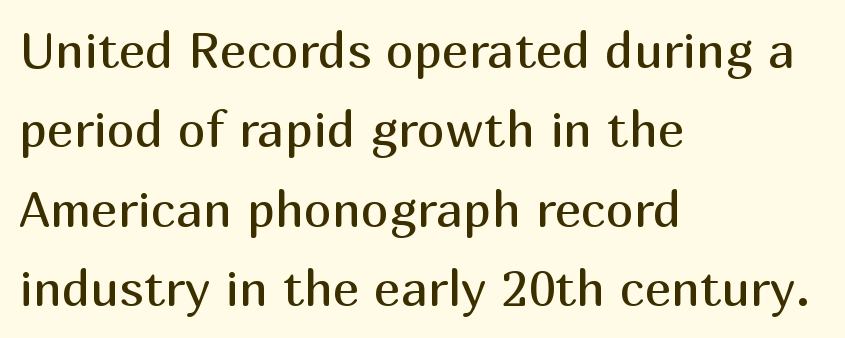
Q: Is the text bold? A: No.
Q: Is the text italic (slanted)? A: No, it is upright.
Q: Is the typeface a serif or a sans-serif typeface? A: Sans-serif.
Q: Is the text underlined? A: No.
Q: How is the paragraph aligned? A: Left-aligned.
Q: Is the spacing between letters normal or unusually wide? A: Normal.
Q: Is the spacing between lines tight, normal or loose? A: Normal.
Q: Width (condensed, normal, or wide)? A: Normal.
Q: Stroke contrast? A: Medium.
Q: x-height? A: Medium.
Q: Monospaced? A: No.
